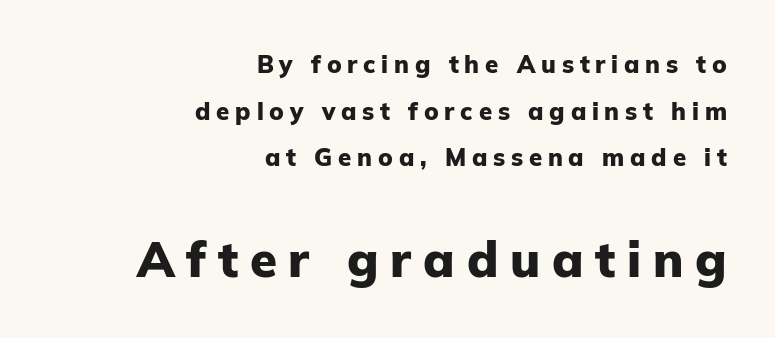
The image shows 49 px heavy sans-serif type, upright; set right-aligned, loose line spacing (1.94x), unusually wide letter spacing (+0.24 em), not underlined; the second (bottom) block is 2.04x larger; low stroke contrast and a medium x-height.
